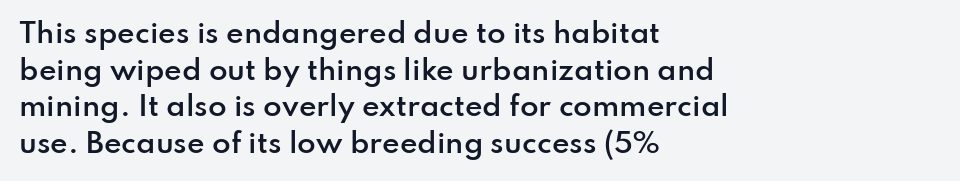
Q: Is the text bold? A: Semi-bold.
Q: Is the text italic (slanted)? A: No, it is upright.
Q: Is the text underlined? A: No.
Q: How is the paragraph aligned? A: Left-aligned.
Q: Is the spacing between letters normal or unusually wide? A: Normal.
Q: Is the spacing between lines tight, normal or loose? A: Normal.
